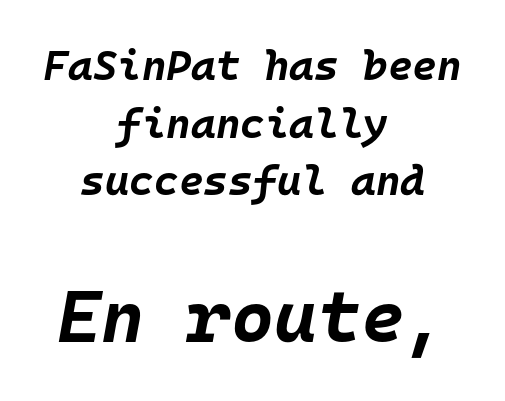
{"italic": "yes", "lean": "right", "slant_degrees": 10, "bold": "yes", "weight": "bold", "width": "normal", "stroke_contrast": "low", "x_height": "large", "monospaced": "yes", "underline": "no", "align": "center", "line_spacing": "normal", "line_spacing_ratio": 1.37, "letter_spacing": "normal", "letter_spacing_em": 0.0, "larger_block": "second", "size_ratio": 1.76, "glyph_px": 74}
